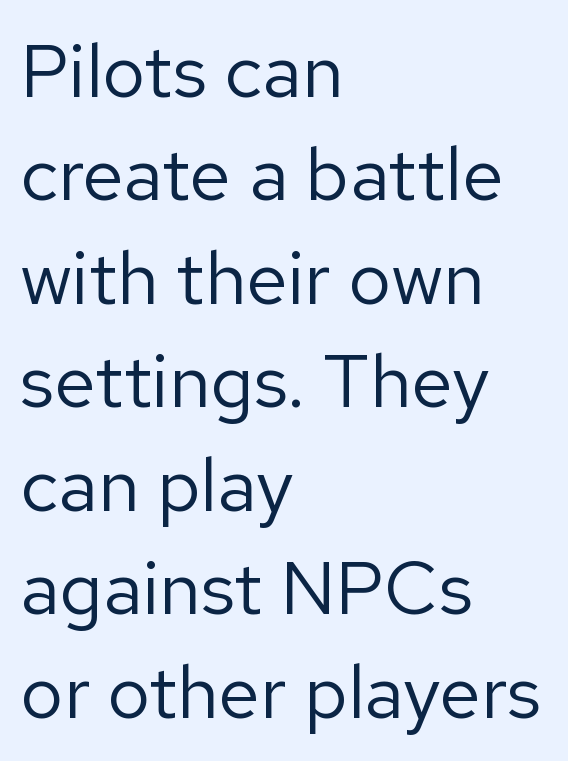
The lines are quadded left. The space between consecutive lines is moderate. Words appear dense and cohesive because spacing is normal. Honestly, there is no underline to notice here at all. This is sans-serif lettering, the kind often seen on screens and signage.
